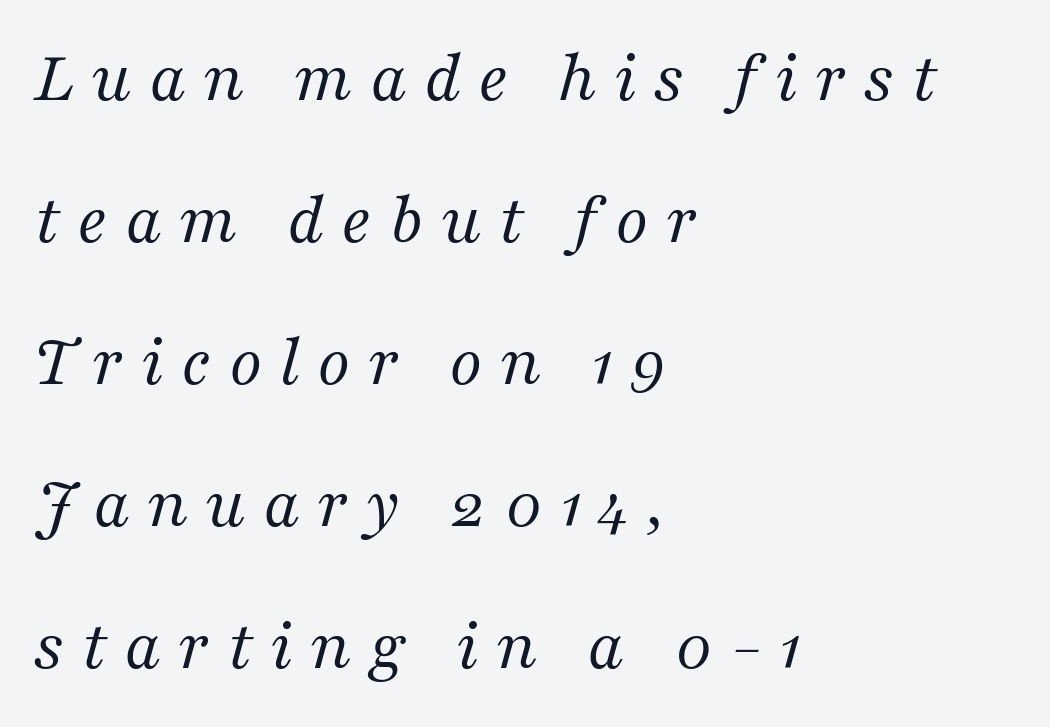
Q: Is the text bold? A: No.
Q: Is the text italic (slanted)? A: Yes, it leans right by about 16 degrees.
Q: Is the typeface a serif or a sans-serif typeface? A: Serif.
Q: Is the text underlined? A: No.
Q: How is the paragraph aligned? A: Left-aligned.
Q: Is the spacing between letters normal or unusually wide? A: Unusually wide.
Q: Is the spacing between lines tight, normal or loose? A: Loose.
Q: Width (condensed, normal, or wide)? A: Normal.
Q: Stroke contrast? A: Medium.
Q: x-height? A: Medium.
Q: Monospaced? A: No.
